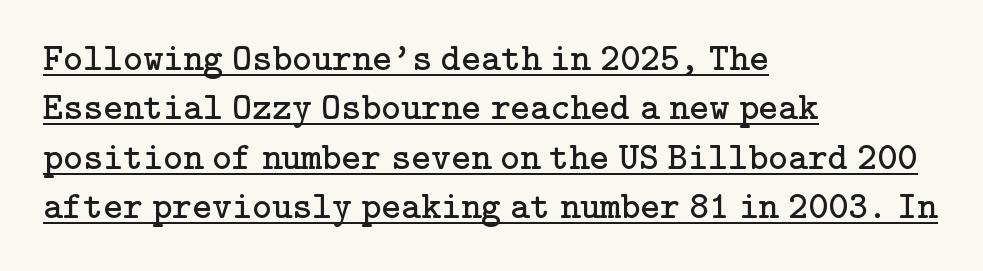
Q: Is the text bold? A: No.
Q: Is the text italic (slanted)? A: No, it is upright.
Q: Is the typeface a serif or a sans-serif typeface? A: Serif.
Q: Is the text underlined? A: Yes.
Q: How is the paragraph aligned? A: Left-aligned.
Q: Is the spacing between letters normal or unusually wide? A: Normal.
Q: Is the spacing between lines tight, normal or loose? A: Normal.
Q: Width (condensed, normal, or wide)? A: Normal.
Q: Stroke contrast? A: Low.
Q: x-height? A: Medium.
